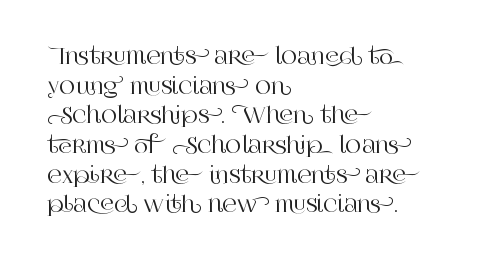
The passage shown stacks its lines at a standard gap. Look at the tracking — it's just the regular setting, nothing added. A typesetter would mark this as roman, not italic. Underlining? Definitely not there. One-word summary of the alignment: left.
